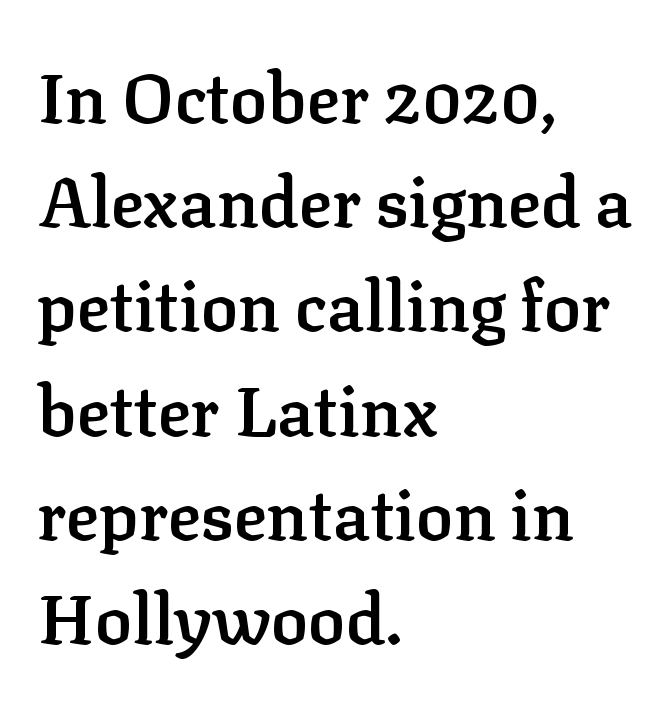
A typesetter would call this leading conventional body-copy spacing. These lines are set flush left with a ragged right edge. Each word holds together tightly as a unit, with standard inter-letter gaps. Are there feet on the stems? There are — it's a serif. Does the weight exceed regular? Yes, but only to semibold.
